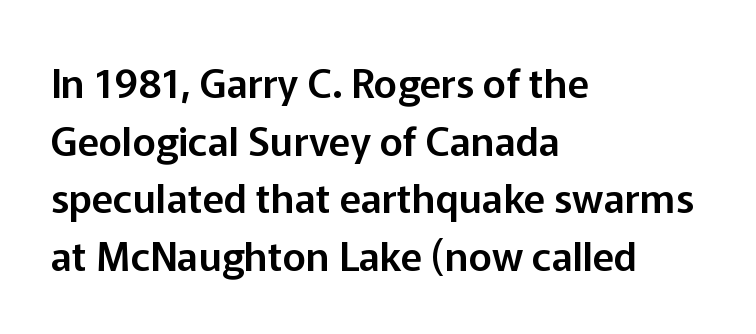
The image shows 40 px sans-serif type, upright; set left-aligned, normal line spacing (1.44x), normal letter spacing, not underlined; low stroke contrast and a medium x-height.
